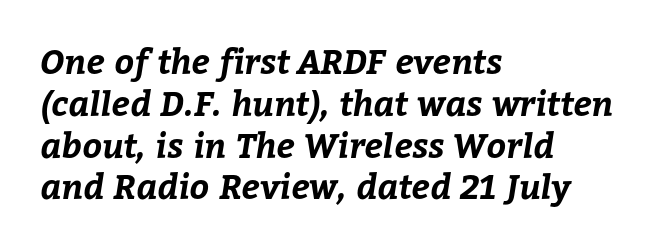
Q: Is the text bold? A: Yes.
Q: Is the text underlined? A: No.
Q: How is the paragraph aligned? A: Left-aligned.
Q: Is the spacing between letters normal or unusually wide? A: Normal.
Q: Width (condensed, normal, or wide)? A: Normal.
Q: Stroke contrast? A: Low.
Q: x-height? A: Medium.
Q: Monospaced? A: No.
